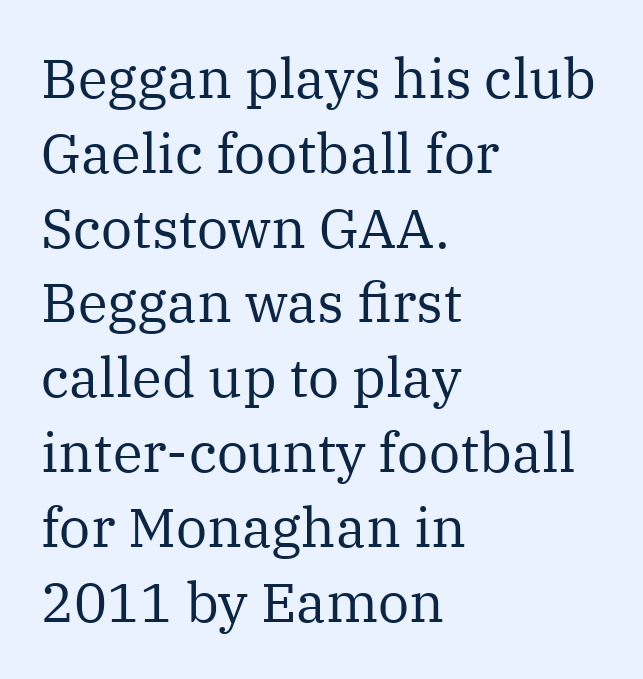
Q: Is the text bold? A: No.
Q: Is the text italic (slanted)? A: No, it is upright.
Q: Is the typeface a serif or a sans-serif typeface? A: Serif.
Q: Is the text underlined? A: No.
Q: How is the paragraph aligned? A: Left-aligned.
Q: Is the spacing between letters normal or unusually wide? A: Normal.
Q: Is the spacing between lines tight, normal or loose? A: Normal.
Q: Width (condensed, normal, or wide)? A: Normal.
Q: Stroke contrast? A: Medium.
Q: x-height? A: Medium.
Q: Monospaced? A: No.
